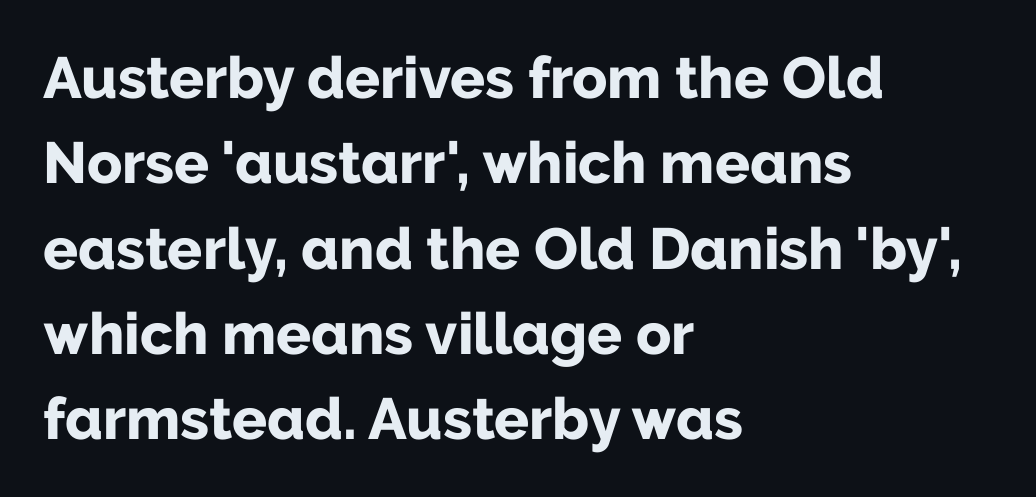
{"serif": "no", "italic": "no", "bold": "yes", "weight": "bold", "width": "normal", "stroke_contrast": "low", "x_height": "medium", "monospaced": "no", "underline": "no", "align": "left", "line_spacing": "normal", "line_spacing_ratio": 1.47, "letter_spacing": "normal", "letter_spacing_em": 0.0, "glyph_px": 58}
